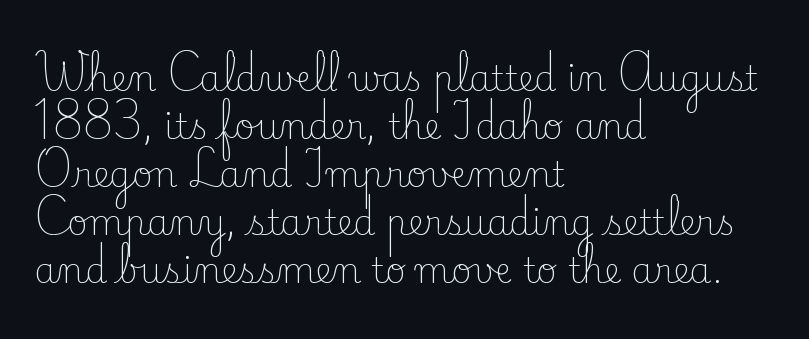
The image shows 35 px light serif type, upright; set left-aligned, normal line spacing (1.37x), normal letter spacing, not underlined; low stroke contrast and a small x-height.
